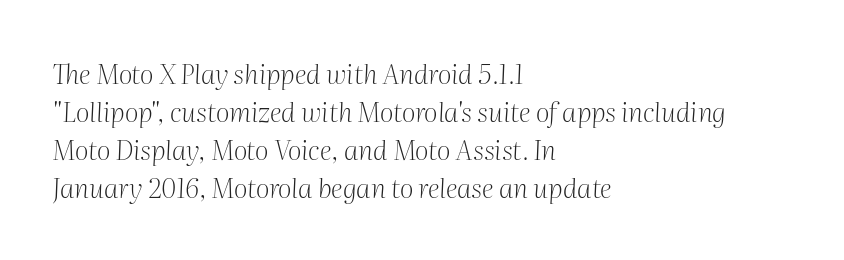
Slanted lettering throughout. This rendering leaves character spacing at its baseline value. One glance says typical: line gaps are just what's usual. Teacher's note: observe the even left margin — that is flush-left alignment. Descenders hang freely into open space. Caption: face not bold, strokes unweighted.
